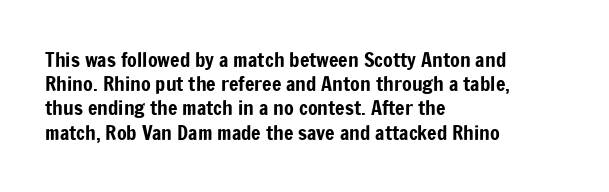
Q: Is the text italic (slanted)? A: No, it is upright.
Q: Is the text underlined? A: No.
Q: How is the paragraph aligned? A: Left-aligned.
Q: Is the spacing between letters normal or unusually wide? A: Normal.
